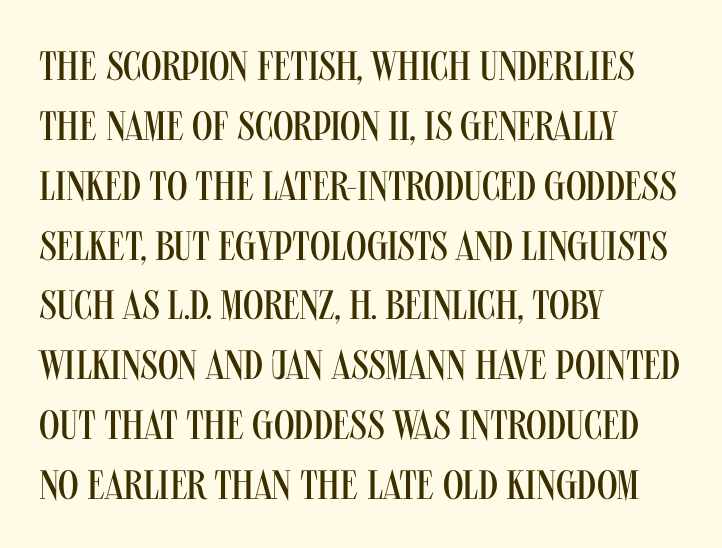
The image shows 41 px regular-weight, condensed sans-serif type, upright; set left-aligned, normal line spacing (1.46x), normal letter spacing, not underlined; medium stroke contrast and a large x-height.
